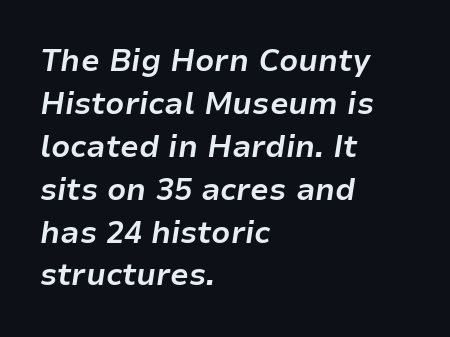
Q: Is the text bold? A: Yes.
Q: Is the text italic (slanted)? A: Yes, it leans right by about 9 degrees.
Q: Is the text underlined? A: No.
Q: How is the paragraph aligned? A: Left-aligned.
Q: Is the spacing between letters normal or unusually wide? A: Normal.
Q: Is the spacing between lines tight, normal or loose? A: Normal.
Q: Width (condensed, normal, or wide)? A: Normal.
Q: Stroke contrast? A: Low.
Q: x-height? A: Medium.
Q: Monospaced? A: No.
